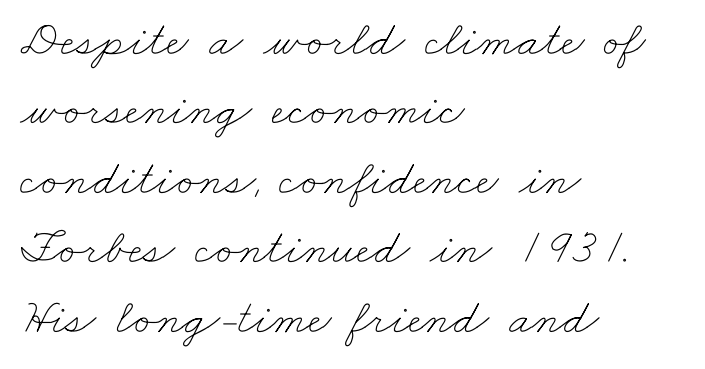
Q: Is the text bold? A: No.
Q: Is the text underlined? A: No.
Q: How is the paragraph aligned? A: Left-aligned.
Q: Is the spacing between letters normal or unusually wide? A: Normal.
Q: Is the spacing between lines tight, normal or loose? A: Normal.
Q: Width (condensed, normal, or wide)? A: Wide.
Q: Stroke contrast? A: Low.
Q: x-height? A: Small.
Q: Monospaced? A: No.
